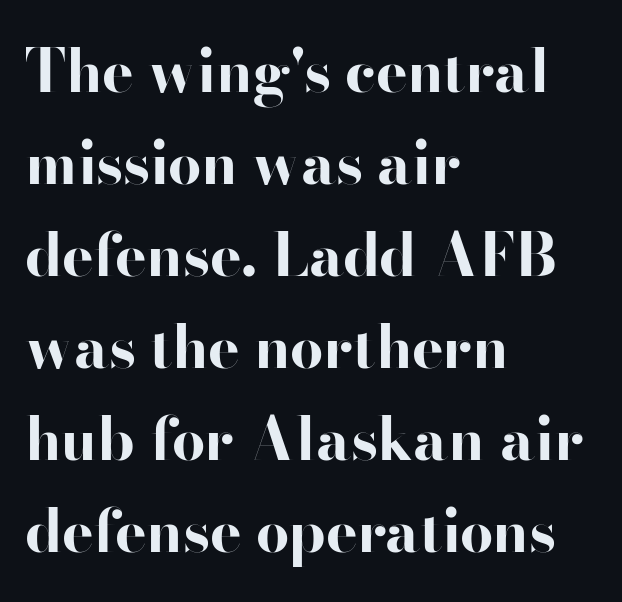
{"serif": "no", "italic": "no", "bold": "yes", "weight": "bold", "width": "wide", "stroke_contrast": "high", "x_height": "small", "monospaced": "no", "underline": "no", "align": "left", "line_spacing": "normal", "line_spacing_ratio": 1.56, "letter_spacing": "normal", "letter_spacing_em": 0.0, "glyph_px": 59}
